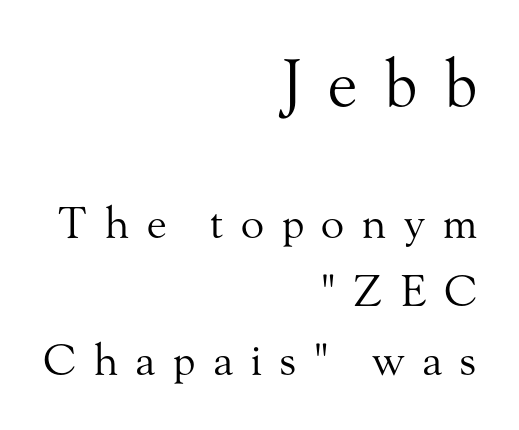
{"serif": "yes", "italic": "no", "bold": "no", "weight": "regular", "width": "normal", "stroke_contrast": "medium", "x_height": "small", "monospaced": "no", "underline": "no", "align": "right", "line_spacing": "normal", "line_spacing_ratio": 1.59, "letter_spacing": "wide", "letter_spacing_em": 0.4, "larger_block": "first", "size_ratio": 1.49, "glyph_px": 64}
